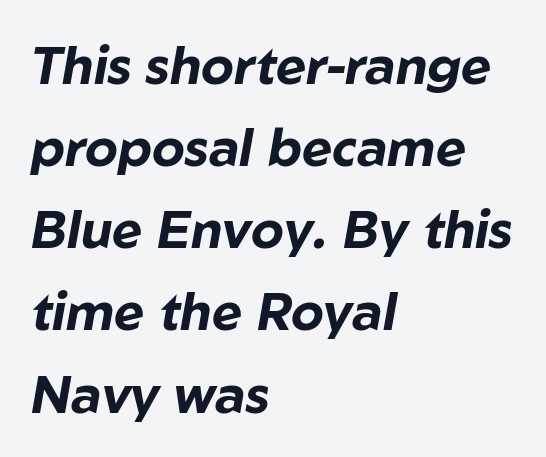
Students, observe: this is what conventionally led text looks like. Glyph-to-glyph distance matches everyday printed text. Compared with a centered layout, this one pins lines to the left instead. A typesetter would call this proportional, since set widths differ per character. Chunky letters — that's bold for sure. In terms of posture, this sample is oblique.
